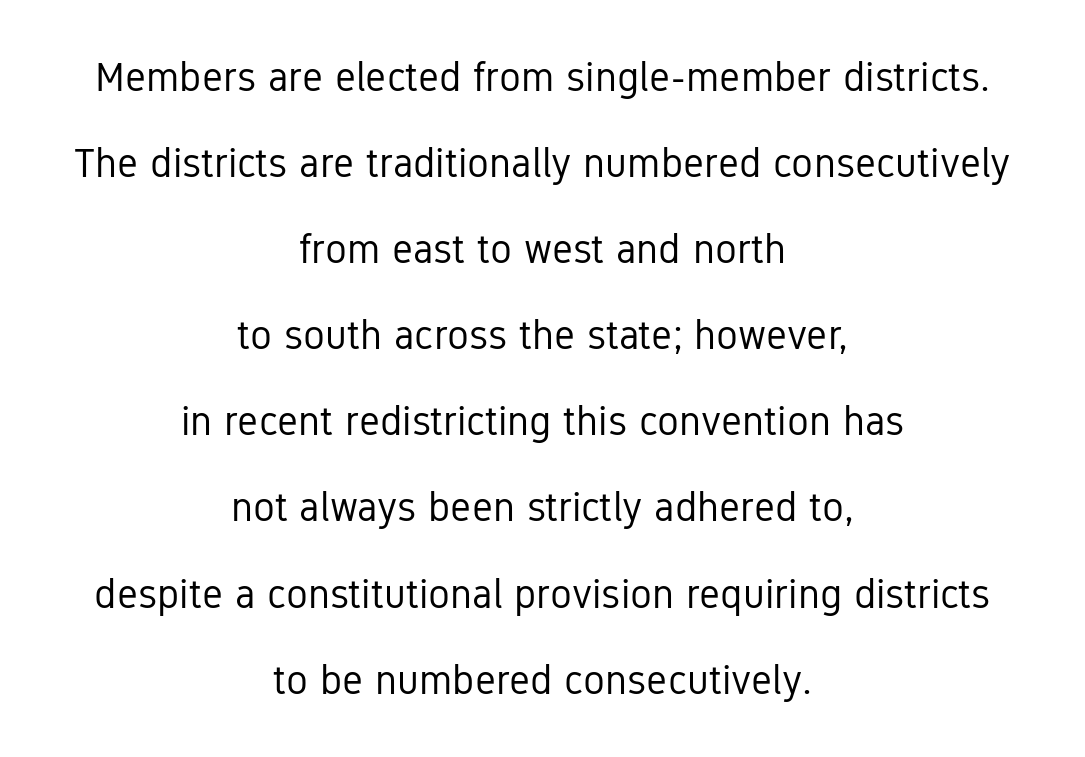
Weight: regular or lighter. Default kerning and tracking; the words read as compact shapes. Here the designer chose a conventional face with non-uniform glyph widths. Type style note: lacks serifs. No italicization has been applied; the sample stays upright. The typesetter chose a symmetrical, centered arrangement here.
